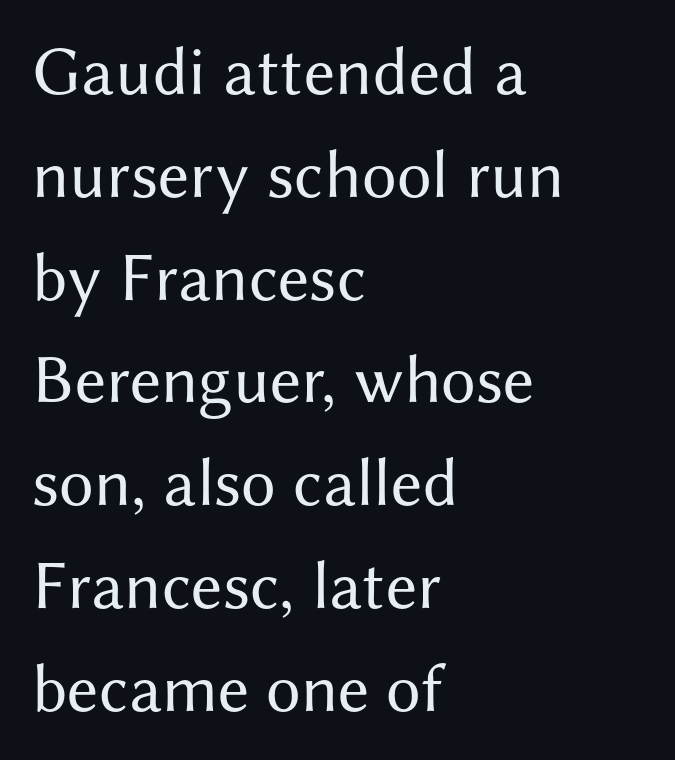
The image shows 69 px regular-weight sans-serif type, upright; set left-aligned, normal line spacing (1.49x), normal letter spacing, not underlined; medium stroke contrast and a medium x-height.
